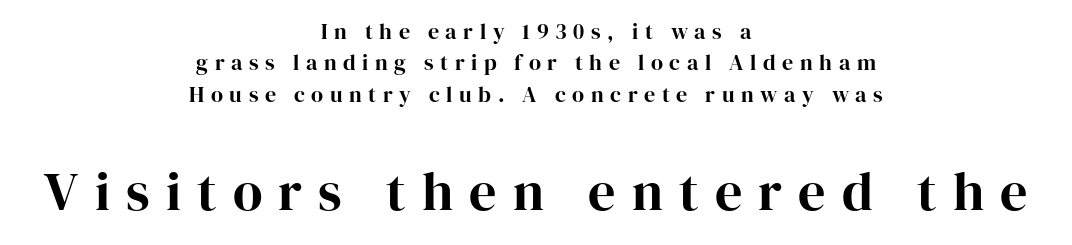
The image shows 54 px bold serif type, upright; set centered, normal line spacing (1.43x), unusually wide letter spacing (+0.3 em), not underlined; the second (bottom) block is 2.45x larger; high stroke contrast and a medium x-height.
